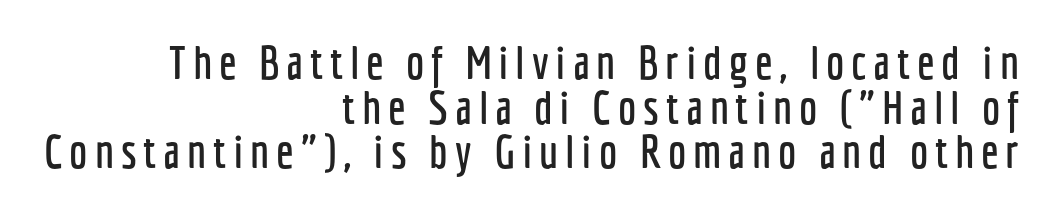
Q: Is the text italic (slanted)? A: No, it is upright.
Q: Is the typeface a serif or a sans-serif typeface? A: Sans-serif.
Q: Is the text underlined? A: No.
Q: How is the paragraph aligned? A: Right-aligned.
Q: Is the spacing between lines tight, normal or loose? A: Tight.
Q: Width (condensed, normal, or wide)? A: Condensed.
Q: Stroke contrast? A: Low.
Q: x-height? A: Medium.
Q: Monospaced? A: No.
